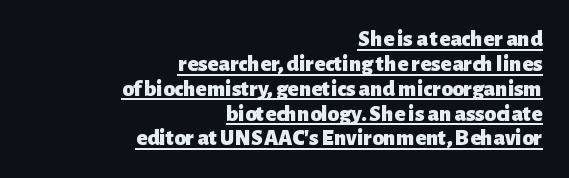
A typesetter would mark this as roman, not italic. Very little white space separates one row of letters from the next. If you drew a ruler down the right edge, every line would touch it. On the weight axis this lands at bold, roughly 700. In designer terms, the underline attribute is active on this setting.
